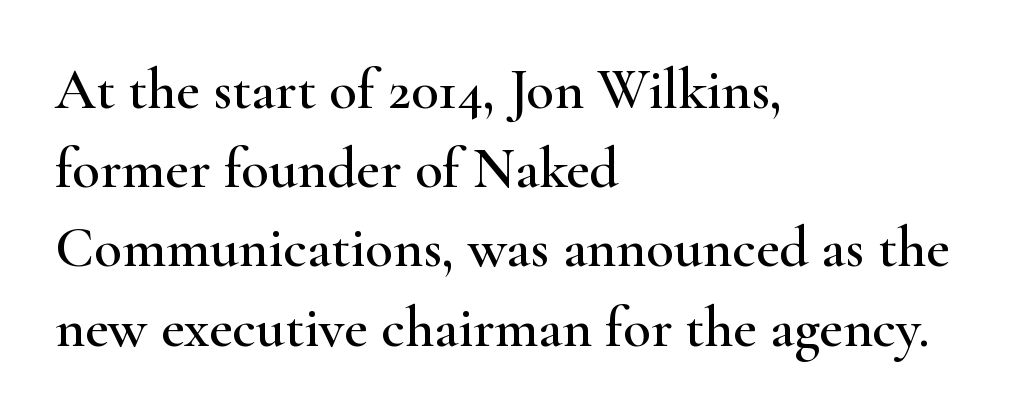
Q: Is the text italic (slanted)? A: No, it is upright.
Q: Is the typeface a serif or a sans-serif typeface? A: Serif.
Q: Is the text underlined? A: No.
Q: How is the paragraph aligned? A: Left-aligned.
Q: Is the spacing between letters normal or unusually wide? A: Normal.
Q: Is the spacing between lines tight, normal or loose? A: Normal.
Q: Width (condensed, normal, or wide)? A: Wide.
Q: Stroke contrast? A: High.
Q: x-height? A: Small.
Q: Monospaced? A: No.
